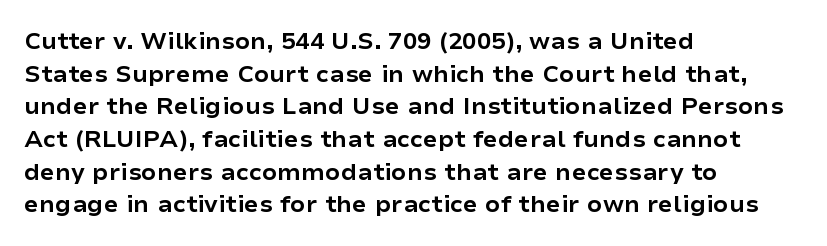
The rendering uses a moderate line-height, typical for paragraphs. The typography opts for an upright posture over an oblique one. Each word holds together tightly as a unit, with standard inter-letter gaps. Left-aligned paragraph, ragged on the right. The sample has been set heavy, in full bold. The string is rendered with underlining switched off.
